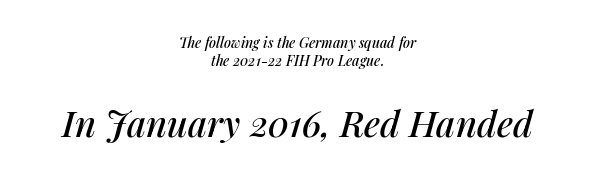
Q: Is the text italic (slanted)? A: Yes, it leans right by about 14 degrees.
Q: Is the text underlined? A: No.
Q: How is the paragraph aligned? A: Centered.
Q: Is the spacing between letters normal or unusually wide? A: Normal.
Q: Is the spacing between lines tight, normal or loose? A: Normal.
Q: Which block of text is set in a larger size, the first (top) or the second (bottom)? A: The second (bottom) one.
Q: Width (condensed, normal, or wide)? A: Normal.
Q: Stroke contrast? A: Medium.
Q: x-height? A: Medium.
Q: Monospaced? A: No.
